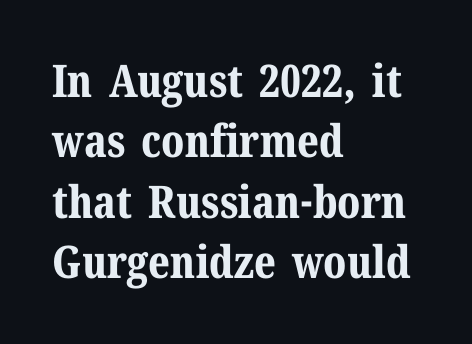
The image shows 45 px bold serif type, upright; set left-aligned, normal line spacing (1.34x), normal letter spacing, not underlined; medium stroke contrast and a medium x-height.
